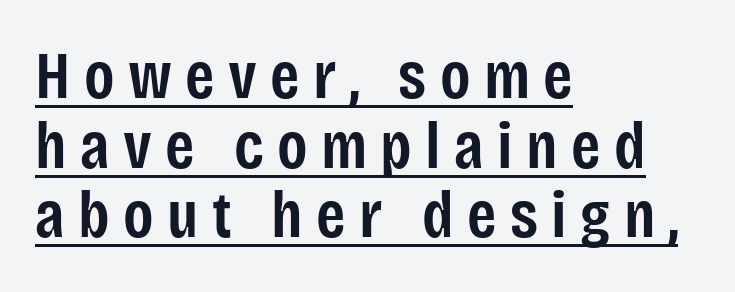
{"serif": "no", "italic": "no", "bold": "semi", "weight": "semibold", "width": "condensed", "stroke_contrast": "low", "x_height": "large", "monospaced": "no", "underline": "yes", "align": "left", "line_spacing": "tight", "line_spacing_ratio": 1.04, "letter_spacing": "wide", "letter_spacing_em": 0.2, "glyph_px": 67}
